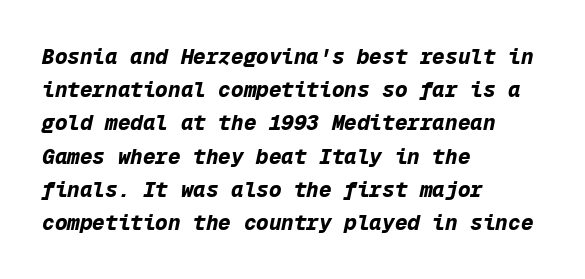
What's the leading like? Ordinary, nothing unusual. Is the block centered? No — it sits flush against the left margin. Inter-character spacing is left at the font's built-in metrics. How heavy is the stroke? Heavy — this is a bold. Lines of text with bare space underneath.
